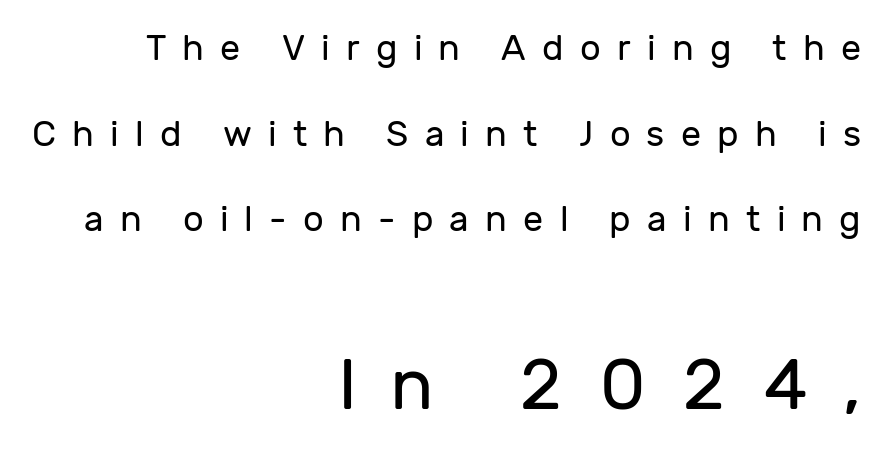
The font family rendered here belongs to the sans-serif group. Glance below the letters and you will spot only blank space. The compositor pushed each line to the right boundary. Bigger letters appear in the bottom chunk; the top chunk is reduced. The letters stand upright; this is a roman face. Stems and bowls with no extra thickness — not bold.
